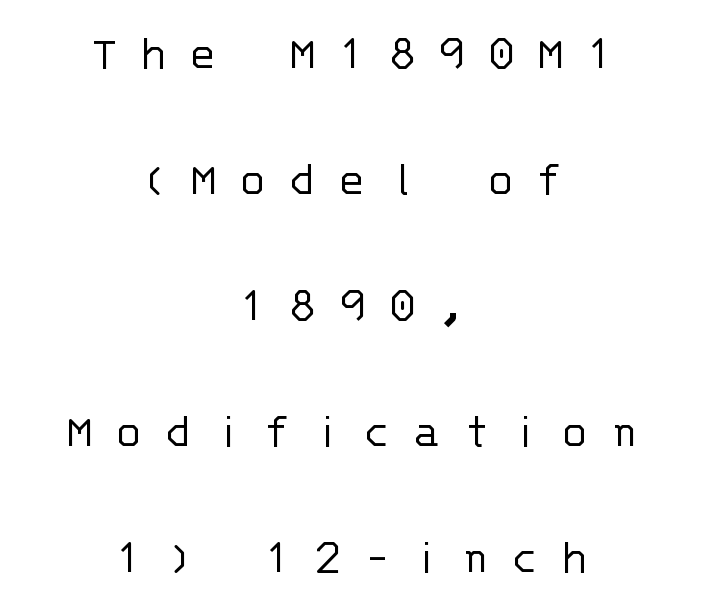
The image shows 51 px light sans-serif type, upright, monospaced; set centered, loose line spacing (2.47x), unusually wide letter spacing (+0.48 em), not underlined; low stroke contrast and a large x-height.
